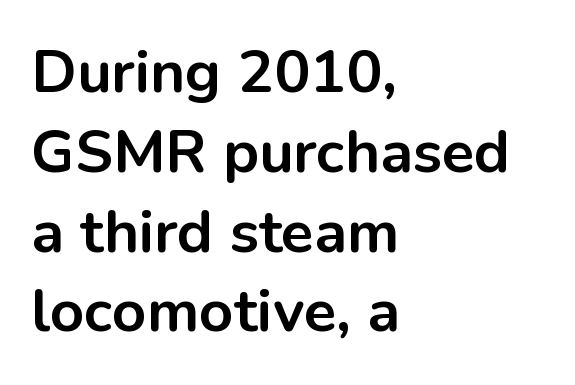
Q: Is the text bold? A: Yes.
Q: Is the text italic (slanted)? A: No, it is upright.
Q: Is the typeface a serif or a sans-serif typeface? A: Sans-serif.
Q: Is the text underlined? A: No.
Q: How is the paragraph aligned? A: Left-aligned.
Q: Is the spacing between letters normal or unusually wide? A: Normal.
Q: Is the spacing between lines tight, normal or loose? A: Normal.
Q: Width (condensed, normal, or wide)? A: Normal.
Q: Stroke contrast? A: Low.
Q: x-height? A: Medium.
Q: Monospaced? A: No.
